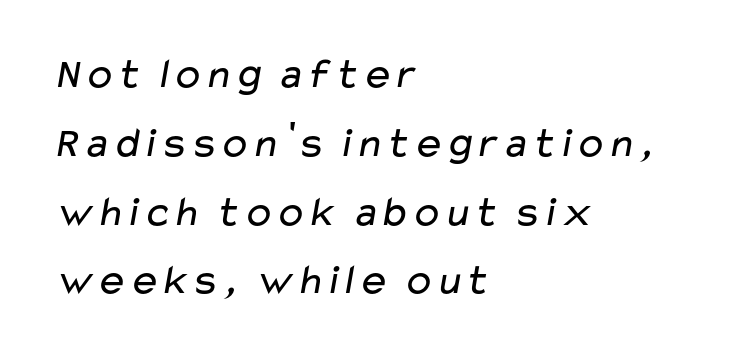
Q: Is the text bold? A: No.
Q: Is the typeface a serif or a sans-serif typeface? A: Sans-serif.
Q: Is the text underlined? A: No.
Q: How is the paragraph aligned? A: Left-aligned.
Q: Is the spacing between letters normal or unusually wide? A: Normal.
Q: Is the spacing between lines tight, normal or loose? A: Normal.
Q: Width (condensed, normal, or wide)? A: Wide.
Q: Stroke contrast? A: Low.
Q: x-height? A: Medium.
Q: Monospaced? A: No.
